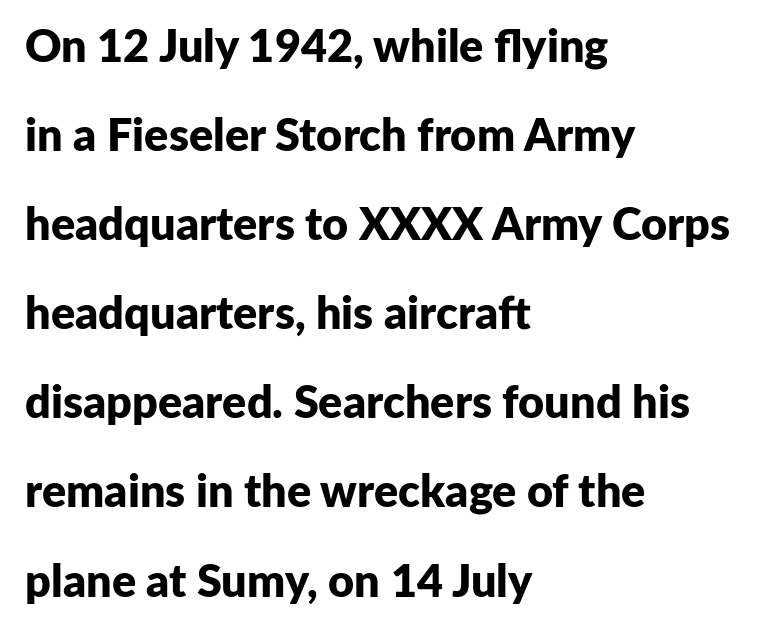
{"serif": "no", "italic": "no", "bold": "yes", "weight": "bold", "width": "normal", "stroke_contrast": "low", "x_height": "medium", "monospaced": "no", "underline": "no", "align": "left", "line_spacing": "loose", "line_spacing_ratio": 1.98, "letter_spacing": "normal", "letter_spacing_em": 0.0, "glyph_px": 45}
